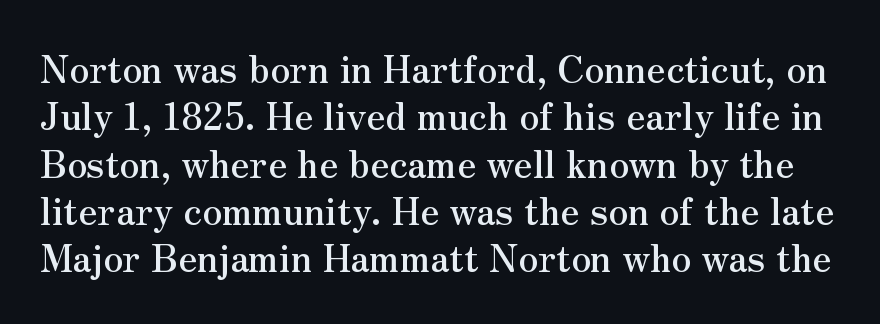
Q: Is the text italic (slanted)? A: No, it is upright.
Q: Is the typeface a serif or a sans-serif typeface? A: Serif.
Q: Is the text underlined? A: No.
Q: Is the spacing between letters normal or unusually wide? A: Normal.
Q: Is the spacing between lines tight, normal or loose? A: Normal.
Q: Width (condensed, normal, or wide)? A: Normal.
Q: Stroke contrast? A: Medium.
Q: x-height? A: Small.
Q: Monospaced? A: No.
